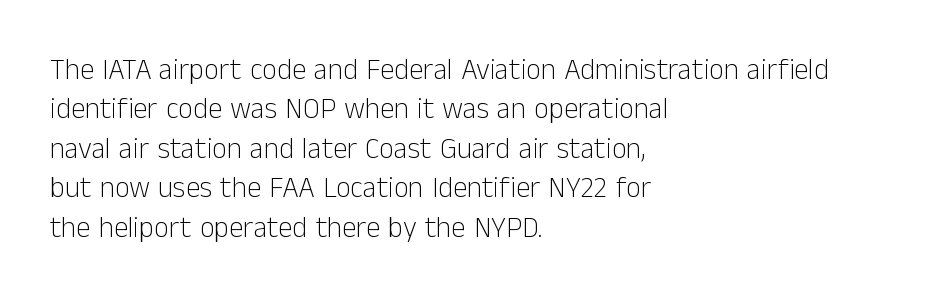
{"serif": "no", "italic": "no", "bold": "no", "weight": "light", "width": "normal", "stroke_contrast": "low", "x_height": "medium", "monospaced": "no", "underline": "no", "align": "left", "line_spacing": "normal", "line_spacing_ratio": 1.36, "letter_spacing": "normal", "letter_spacing_em": 0.0, "glyph_px": 29}
